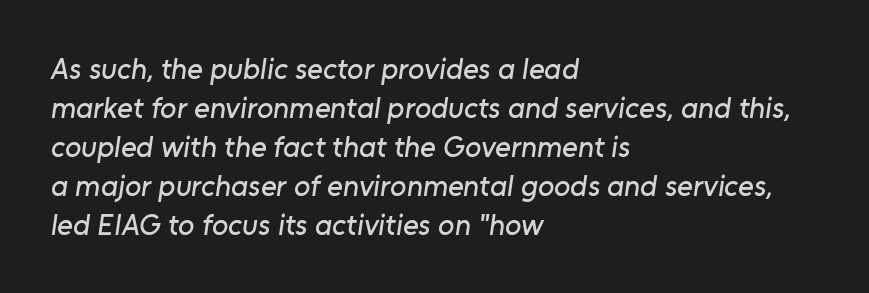
Words float on clear page, feet unadorned. The paragraph has a hard left edge and a soft right edge. Are there feet on the stems? There aren't — it's a sans. The lines sit at an ordinary, default distance from one another.
